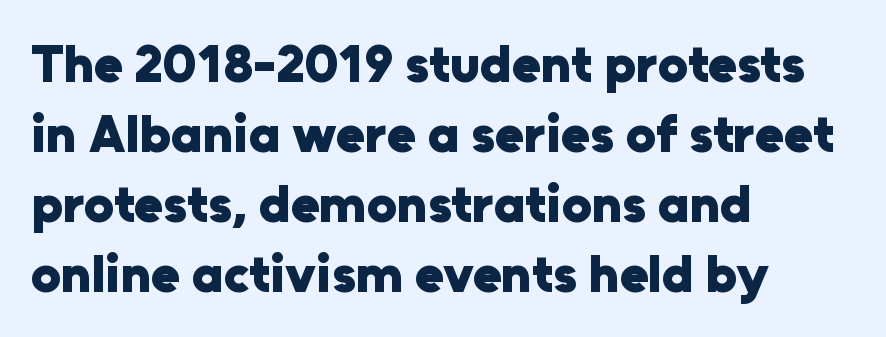
Q: Is the text bold? A: Yes.
Q: Is the text italic (slanted)? A: No, it is upright.
Q: Is the typeface a serif or a sans-serif typeface? A: Sans-serif.
Q: Is the text underlined? A: No.
Q: How is the paragraph aligned? A: Left-aligned.
Q: Is the spacing between letters normal or unusually wide? A: Normal.
Q: Is the spacing between lines tight, normal or loose? A: Normal.
Q: Width (condensed, normal, or wide)? A: Normal.
Q: Stroke contrast? A: Low.
Q: x-height? A: Medium.
Q: Monospaced? A: No.
